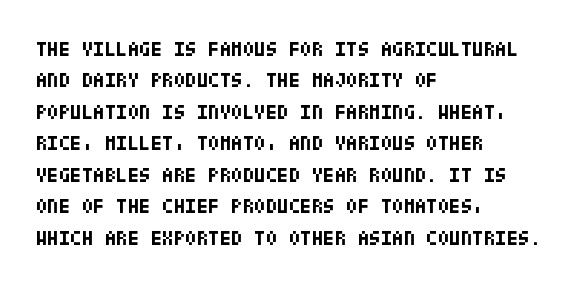
Set as a true bold cut, around the 700 mark. You can tell it's not italic because the verticals are truly vertical. Horizontally, the lines are justified to the leading edge only. Evenly set lines give the paragraph a standard silhouette. Just letters on the line, the space beneath them empty. Compared with typical body copy, the letter spacing here is the same.
